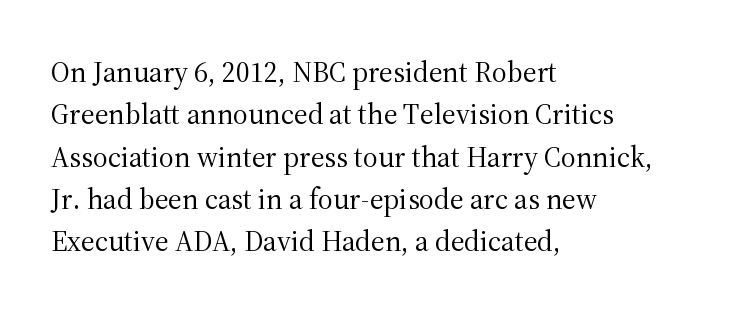
{"serif": "yes", "italic": "no", "bold": "no", "weight": "regular", "width": "normal", "stroke_contrast": "medium", "x_height": "medium", "monospaced": "no", "underline": "no", "align": "left", "line_spacing": "normal", "line_spacing_ratio": 1.46, "letter_spacing": "normal", "letter_spacing_em": 0.0, "glyph_px": 29}
